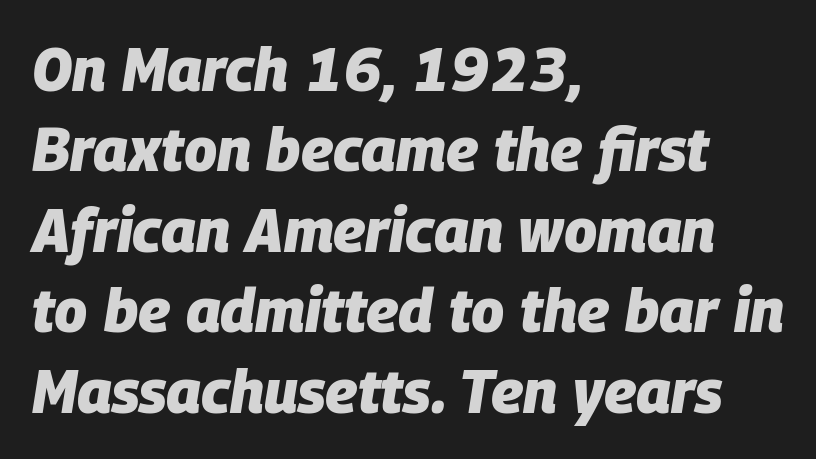
Q: Is the text bold? A: Yes.
Q: Is the text italic (slanted)? A: Yes, it leans right by about 9 degrees.
Q: Is the text underlined? A: No.
Q: How is the paragraph aligned? A: Left-aligned.
Q: Is the spacing between letters normal or unusually wide? A: Normal.
Q: Is the spacing between lines tight, normal or loose? A: Normal.
Q: Width (condensed, normal, or wide)? A: Normal.
Q: Stroke contrast? A: Low.
Q: x-height? A: Large.
Q: Monospaced? A: No.
